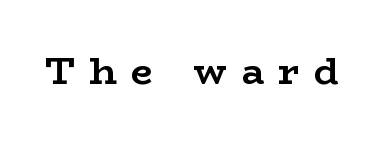
{"serif": "yes", "italic": "no", "bold": "yes", "weight": "semibold", "width": "wide", "stroke_contrast": "low", "x_height": "medium", "monospaced": "no", "underline": "no", "letter_spacing": "wide", "letter_spacing_em": 0.38, "glyph_px": 38}
